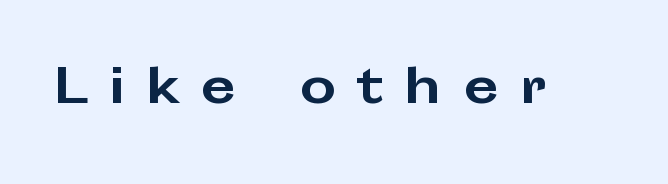
Q: Is the text bold? A: Yes.
Q: Is the text italic (slanted)? A: No, it is upright.
Q: Is the typeface a serif or a sans-serif typeface? A: Sans-serif.
Q: Is the text underlined? A: No.
Q: Is the spacing between letters normal or unusually wide? A: Unusually wide.
Q: Width (condensed, normal, or wide)? A: Wide.
Q: Stroke contrast? A: Low.
Q: x-height? A: Medium.
Q: Monospaced? A: No.
